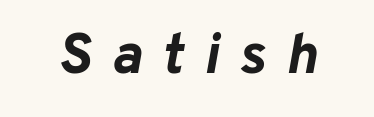
Heavy, bold letterforms. Quick note: underline off. The font's italic variant was chosen for this text. There is plenty of visible air inserted between adjacent glyphs. Each letter keeps its own natural width here, so spacing adapts to shape.
